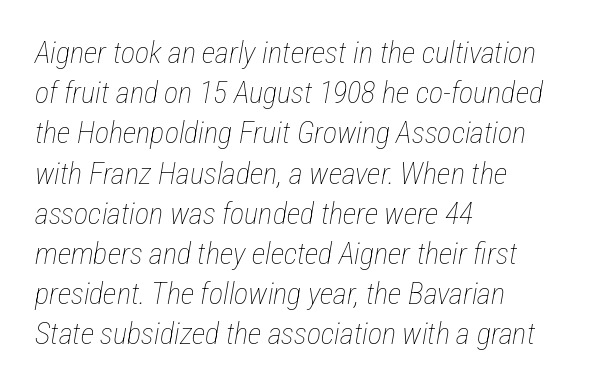
The glyphs look as if they've been sheared to an angle. Regular leading. The setting favours the left margin, as ordinary paragraphs usually do. The characters are drawn with everyday or finer stroke widths. Here the designer chose a conventional face with non-uniform glyph widths.
